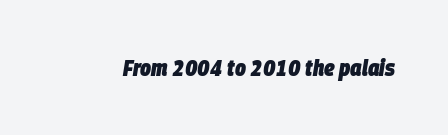
Q: Is the text bold? A: Yes.
Q: Is the text italic (slanted)? A: Yes, it leans right by about 9 degrees.
Q: Is the text underlined? A: No.
Q: Is the spacing between letters normal or unusually wide? A: Normal.
